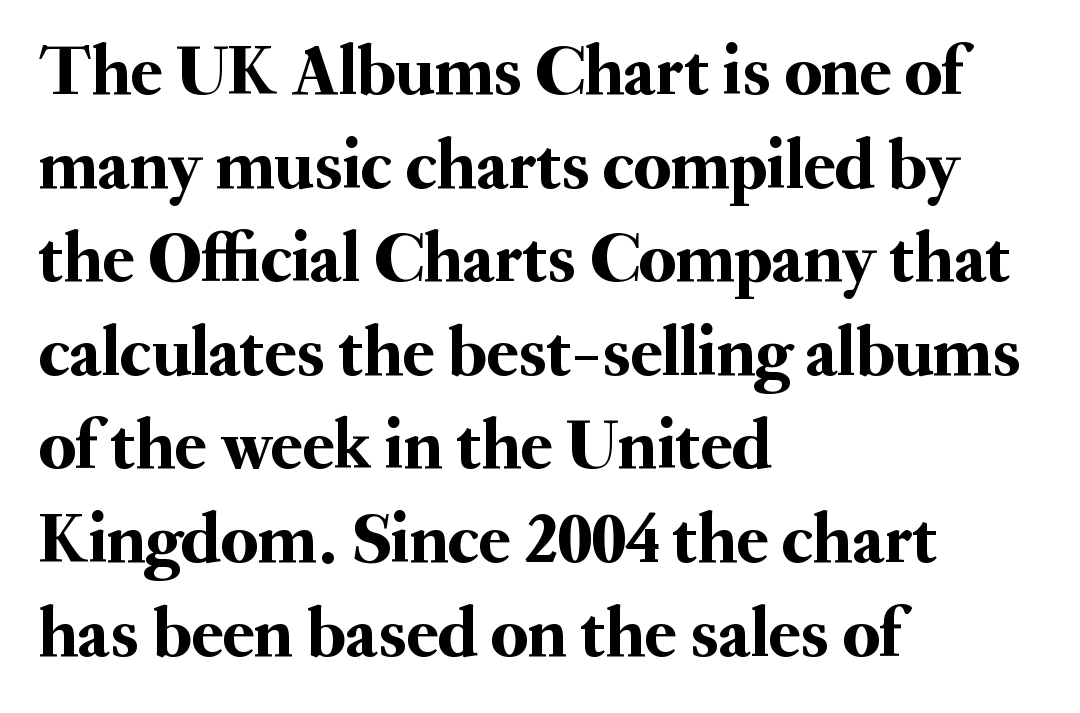
The image shows 72 px serif type, upright; set left-aligned, normal line spacing (1.3x), normal letter spacing, not underlined; medium stroke contrast and a small x-height.
